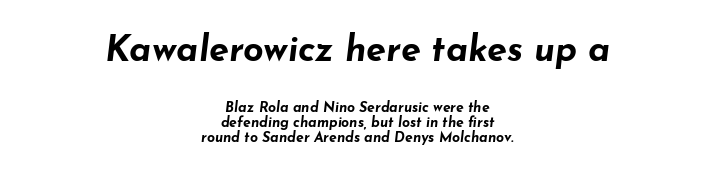
The image shows 36 px bold, wide type, italic (leaning right); set centered, tight line spacing (1.07x), normal letter spacing, not underlined; the first (top) block is 2.57x larger; low stroke contrast and a small x-height.
